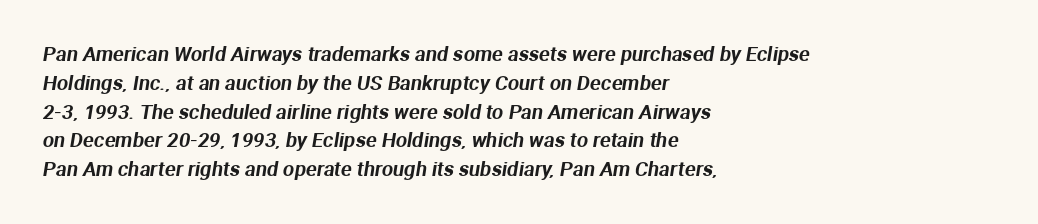
The image shows 20 px text type; set left-aligned, normal line spacing (1.44x), normal letter spacing, not underlined.
